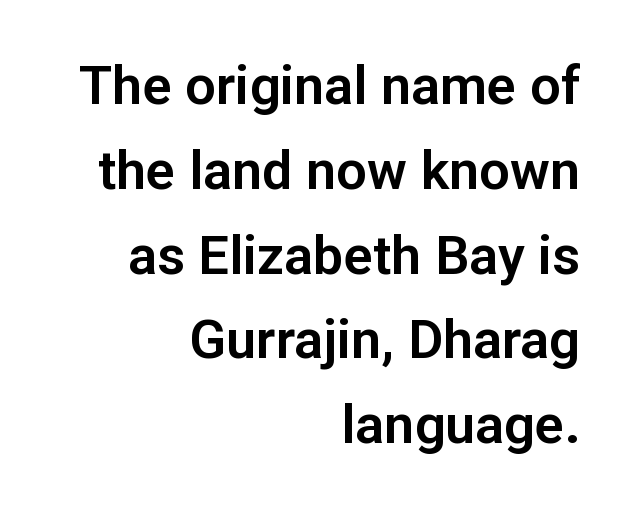
The image shows 54 px sans-serif type, upright; set right-aligned, normal line spacing (1.57x), normal letter spacing, not underlined; low stroke contrast and a medium x-height.
